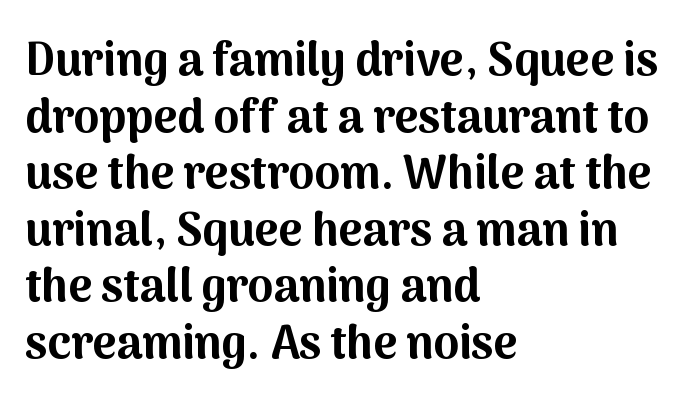
The image shows 46 px bold sans-serif type, upright; set left-aligned, line spacing 1.23x, normal letter spacing, not underlined; medium stroke contrast and a medium x-height.
